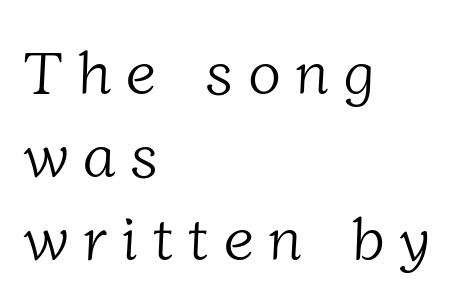
The image shows 61 px light serif type; set left-aligned, normal line spacing (1.36x), unusually wide letter spacing (+0.24 em), not underlined; low stroke contrast and a medium x-height.
